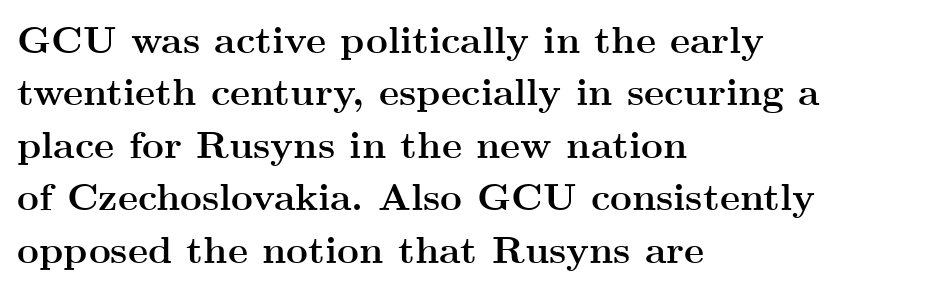
This sample has the flowing, uneven cadence of proportional lettering. Leading: standard. The lines in this sample share a left origin and differ only in where they stop. In terms of weight, the rendering is a true, heavy bold. Here the glyphs are tracked normally, forming tight word shapes. Small tapered or slab feet sit at the stroke ends, so this counts as serif.
